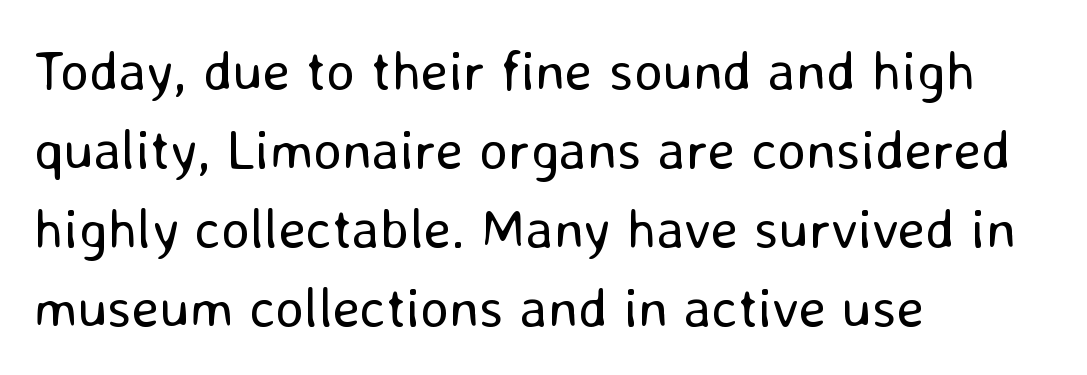
The face used here is a sans, in the tradition of grotesques and geometrics. Each stroke keeps to a modest, everyday thickness or less. No italicization has been applied; the sample stays upright. The leading is moderate, giving the passage an even texture. Beneath every word, the page is bare.
